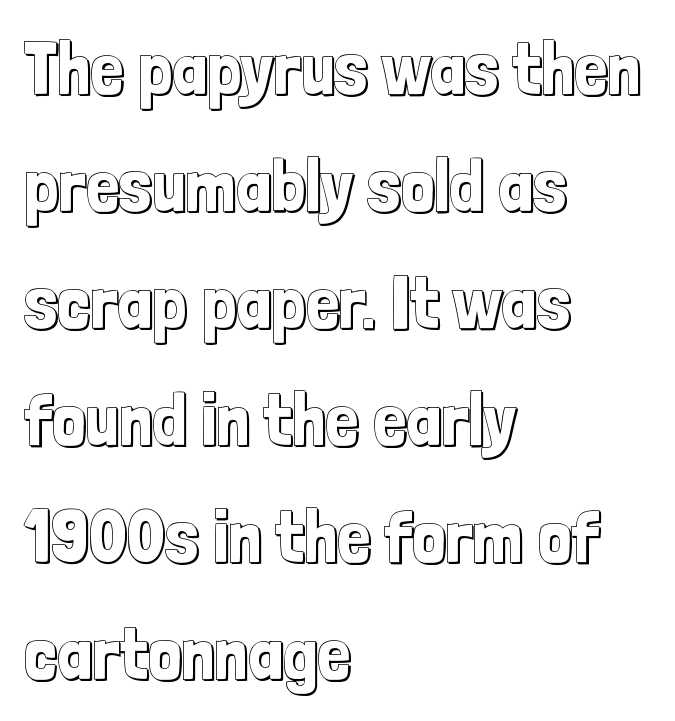
Q: Is the text italic (slanted)? A: No, it is upright.
Q: Is the text underlined? A: No.
Q: How is the paragraph aligned? A: Left-aligned.
Q: Is the spacing between letters normal or unusually wide? A: Normal.
Q: Is the spacing between lines tight, normal or loose? A: Normal.
Q: Width (condensed, normal, or wide)? A: Condensed.
Q: x-height? A: Medium.
Q: Monospaced? A: No.
